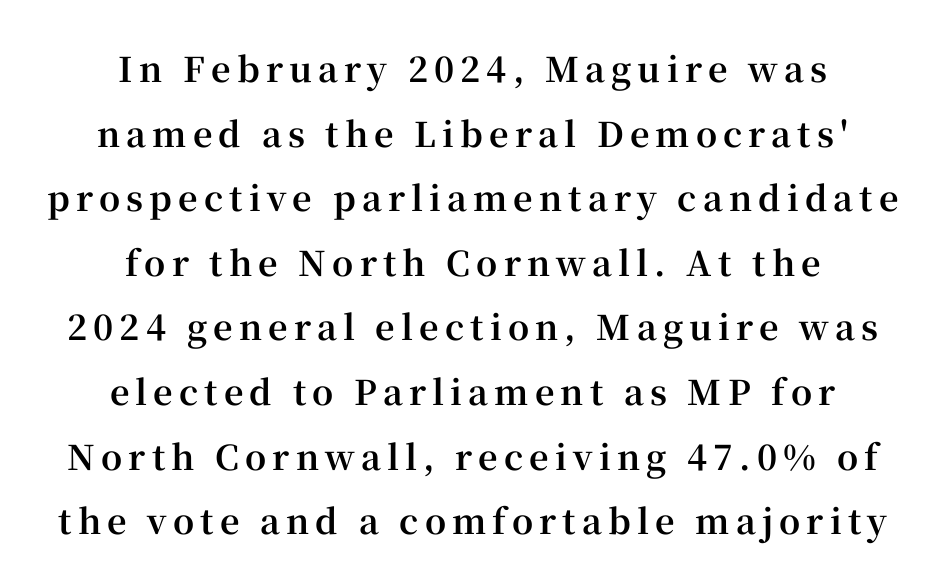
Descender tails drop into unmarked territory. This sample trades compactness for vertical openness between lines. As a designer I'd log this as weight 700, bold. Unlike italic type, these characters show no tilt at all. The characters display serif detailing at their extremities.
